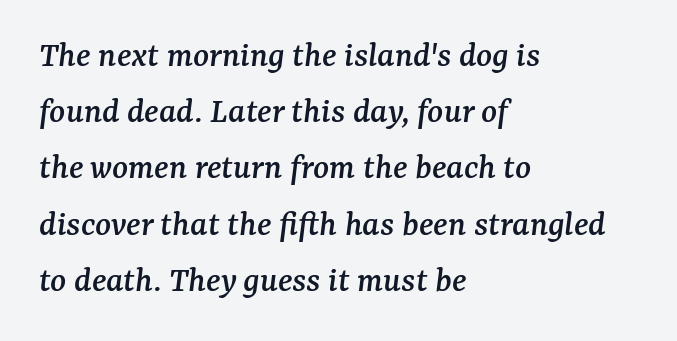
Q: Is the text italic (slanted)? A: Yes, it leans right by about 7 degrees.
Q: Is the typeface a serif or a sans-serif typeface? A: Serif.
Q: Is the text underlined? A: No.
Q: How is the paragraph aligned? A: Left-aligned.
Q: Is the spacing between letters normal or unusually wide? A: Normal.
Q: Is the spacing between lines tight, normal or loose? A: Normal.
Q: Width (condensed, normal, or wide)? A: Normal.
Q: Stroke contrast? A: Medium.
Q: x-height? A: Medium.
Q: Monospaced? A: No.
